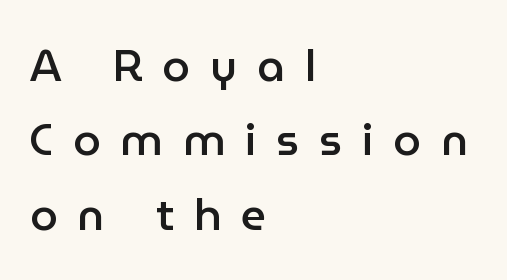
{"serif": "no", "italic": "no", "bold": "semi", "weight": "semibold", "width": "normal", "stroke_contrast": "low", "x_height": "medium", "monospaced": "no", "underline": "no", "align": "left", "line_spacing": "normal", "line_spacing_ratio": 1.69, "letter_spacing": "wide", "letter_spacing_em": 0.45, "glyph_px": 44}
